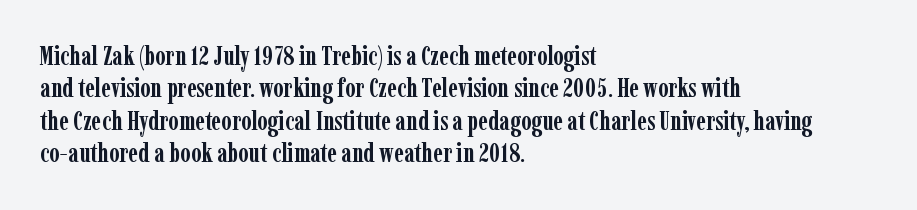
{"italic": "no", "bold": "yes", "underline": "no", "align": "left", "line_spacing": "normal", "line_spacing_ratio": 1.25, "letter_spacing": "normal", "letter_spacing_em": 0.0, "glyph_px": 26}
